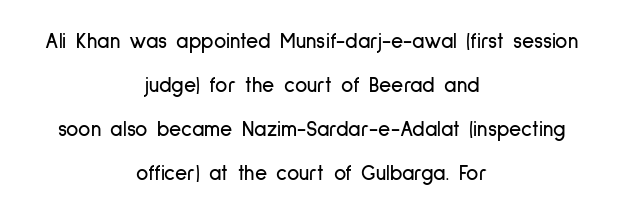
{"italic": "no", "underline": "no", "align": "center", "line_spacing": "loose", "line_spacing_ratio": 2.09, "letter_spacing": "normal", "letter_spacing_em": 0.0, "glyph_px": 21}
